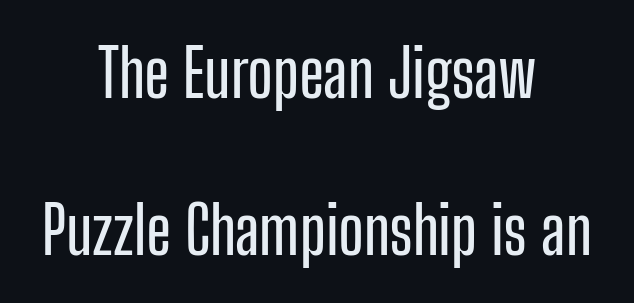
Q: Is the text italic (slanted)? A: No, it is upright.
Q: Is the typeface a serif or a sans-serif typeface? A: Sans-serif.
Q: Is the text underlined? A: No.
Q: How is the paragraph aligned? A: Centered.
Q: Is the spacing between letters normal or unusually wide? A: Normal.
Q: Is the spacing between lines tight, normal or loose? A: Loose.
Q: Width (condensed, normal, or wide)? A: Condensed.
Q: Stroke contrast? A: Low.
Q: x-height? A: Medium.
Q: Monospaced? A: No.
